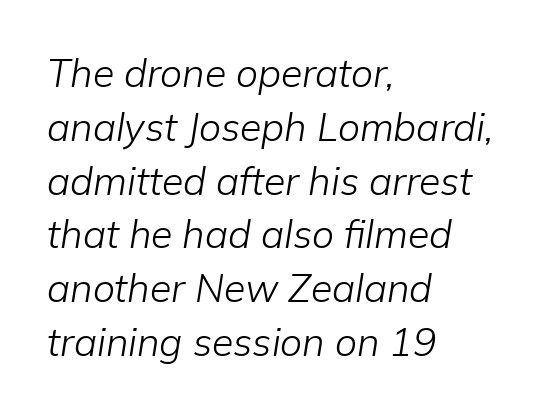
{"italic": "yes", "lean": "right", "slant_degrees": 9, "bold": "no", "weight": "light", "width": "normal", "stroke_contrast": "low", "x_height": "medium", "monospaced": "no", "underline": "no", "align": "left", "line_spacing": "normal", "line_spacing_ratio": 1.38, "letter_spacing": "normal", "letter_spacing_em": 0.0, "glyph_px": 39}
